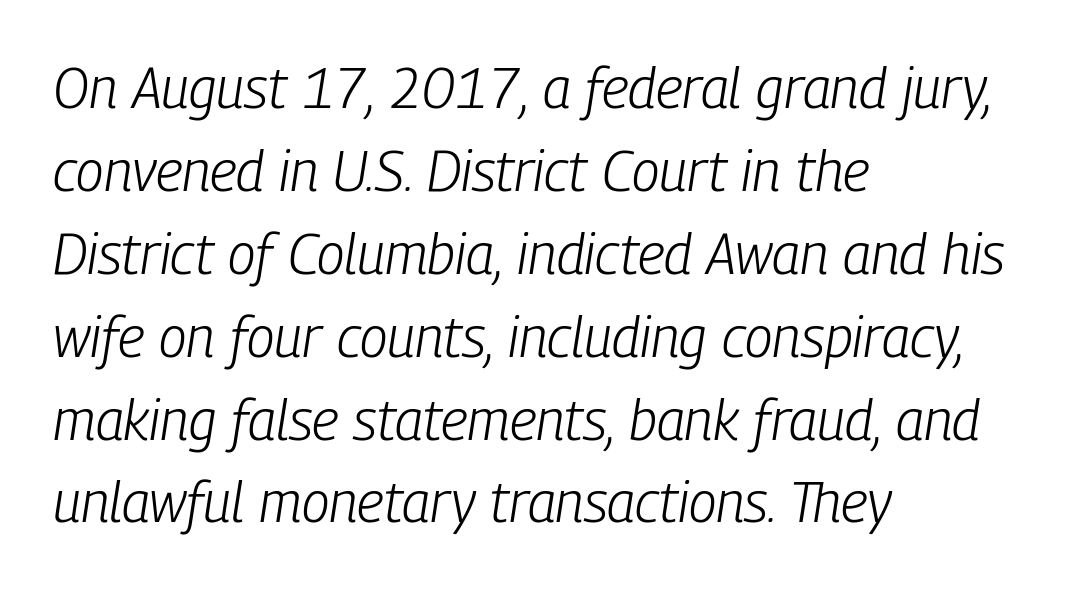
No letter is thick-stroked: the sample isn't bold. If you drew a ruler down the left edge, every line would touch it. The type is set solid horizontally, with unmodified tracking. Italic? Definitely — the glyphs are oblique. The passage shown is typed in a proportional face where columns would drift.
